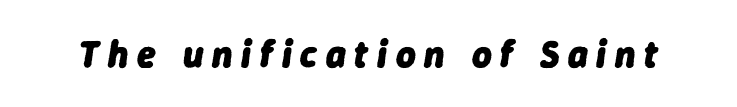
Q: Is the text bold? A: Yes.
Q: Is the text italic (slanted)? A: Yes, it leans right by about 9 degrees.
Q: Is the text underlined? A: No.
Q: Is the spacing between letters normal or unusually wide? A: Unusually wide.
Q: Width (condensed, normal, or wide)? A: Normal.
Q: Stroke contrast? A: Low.
Q: x-height? A: Medium.
Q: Monospaced? A: No.
